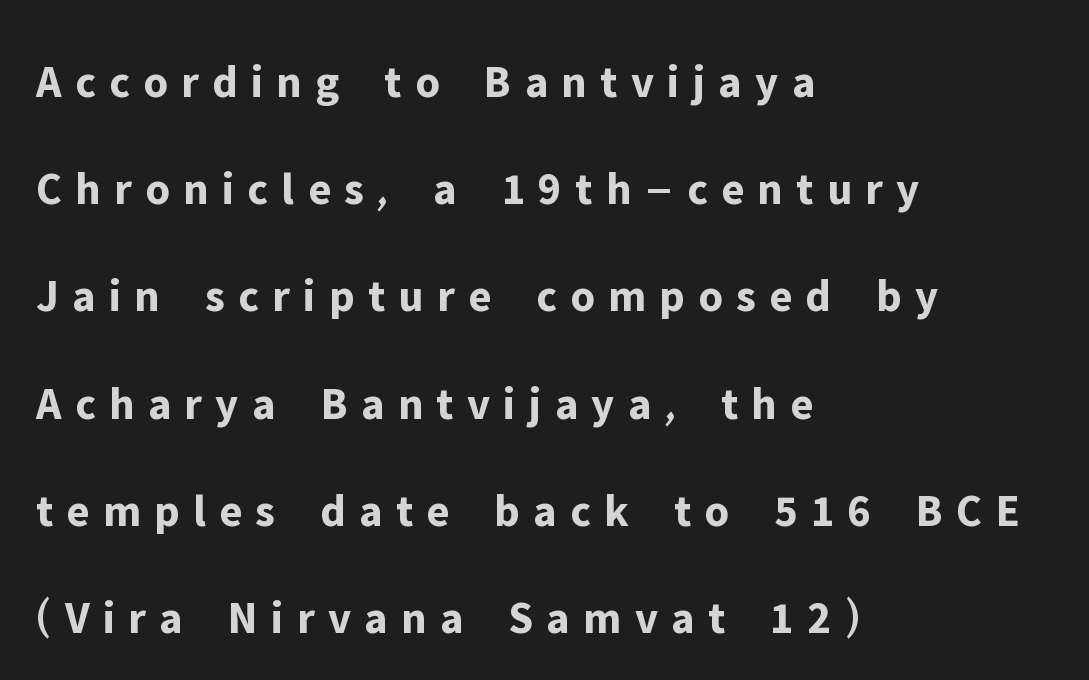
Q: Is the text bold? A: Yes.
Q: Is the text italic (slanted)? A: No, it is upright.
Q: Is the typeface a serif or a sans-serif typeface? A: Sans-serif.
Q: Is the text underlined? A: No.
Q: How is the paragraph aligned? A: Left-aligned.
Q: Is the spacing between letters normal or unusually wide? A: Unusually wide.
Q: Is the spacing between lines tight, normal or loose? A: Loose.
Q: Width (condensed, normal, or wide)? A: Normal.
Q: Stroke contrast? A: Low.
Q: x-height? A: Medium.
Q: Monospaced? A: No.
